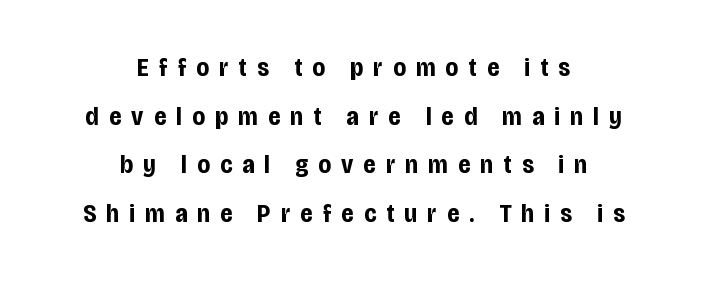
{"italic": "no", "bold": "yes", "underline": "no", "align": "center", "line_spacing_ratio": 1.87, "letter_spacing": "wide", "letter_spacing_em": 0.39, "glyph_px": 26}
